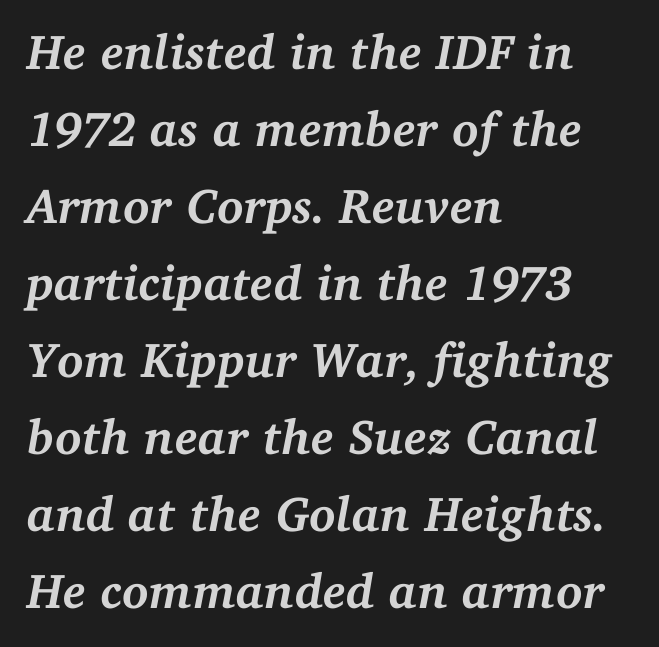
{"serif": "yes", "italic": "yes", "lean": "right", "slant_degrees": 11, "bold": "yes", "weight": "semibold", "width": "normal", "stroke_contrast": "medium", "x_height": "medium", "monospaced": "no", "underline": "no", "align": "left", "line_spacing": "normal", "line_spacing_ratio": 1.57, "letter_spacing": "normal", "letter_spacing_em": 0.0, "glyph_px": 49}
